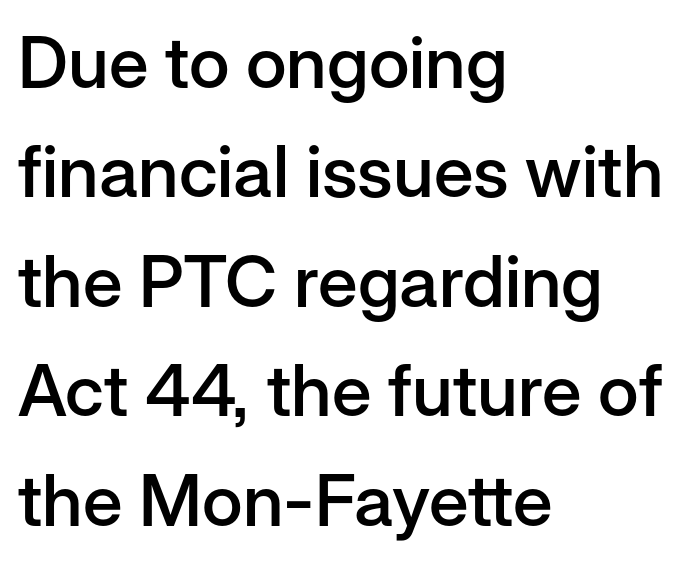
{"serif": "no", "italic": "no", "bold": "semi", "weight": "semibold", "width": "normal", "stroke_contrast": "low", "x_height": "medium", "monospaced": "no", "underline": "no", "align": "left", "line_spacing": "normal", "line_spacing_ratio": 1.52, "letter_spacing": "normal", "letter_spacing_em": 0.0, "glyph_px": 72}
